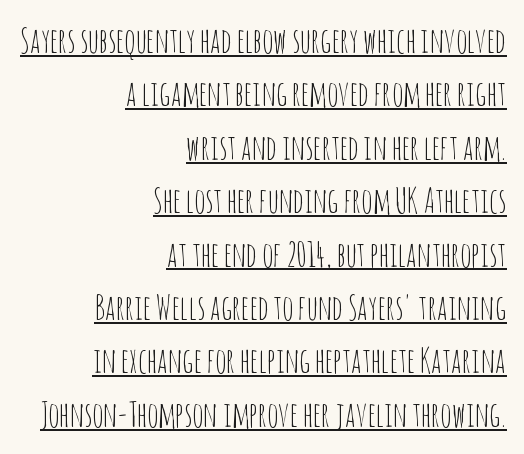
A rule runs beneath these lines of type. Successive baselines arrive at the customary interval. Observe the ordinary spacing: letters are neighbours, not strangers. Italic? Not at all — the glyphs are vertical.
